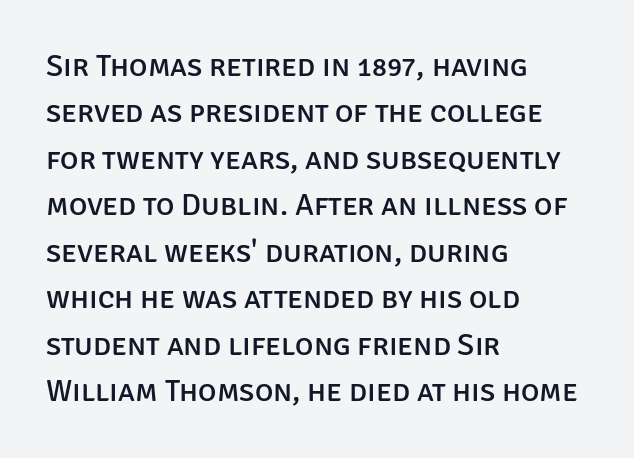
The image shows 31 px sans-serif type, upright; set left-aligned, normal line spacing (1.5x), normal letter spacing, not underlined; low stroke contrast and a large x-height.
